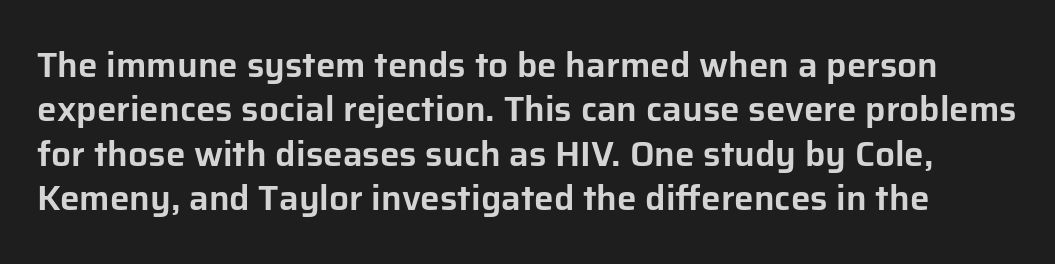
Q: Is the text italic (slanted)? A: No, it is upright.
Q: Is the typeface a serif or a sans-serif typeface? A: Sans-serif.
Q: Is the text underlined? A: No.
Q: Is the spacing between letters normal or unusually wide? A: Normal.
Q: Is the spacing between lines tight, normal or loose? A: Normal.
Q: Width (condensed, normal, or wide)? A: Normal.
Q: Stroke contrast? A: Low.
Q: x-height? A: Medium.
Q: Monospaced? A: No.
